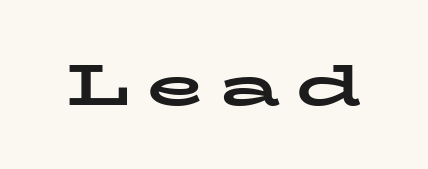
Q: Is the text bold? A: Yes.
Q: Is the text italic (slanted)? A: No, it is upright.
Q: Is the typeface a serif or a sans-serif typeface? A: Serif.
Q: Is the text underlined? A: No.
Q: Is the spacing between letters normal or unusually wide? A: Unusually wide.
Q: Width (condensed, normal, or wide)? A: Wide.
Q: Stroke contrast? A: Low.
Q: x-height? A: Medium.
Q: Monospaced? A: No.
